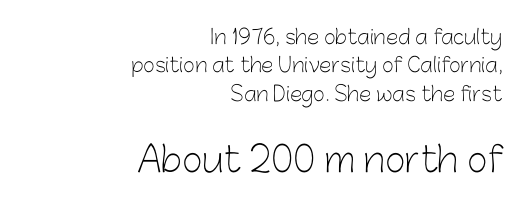
Nope, no serifs anywhere on these letters. Every character sits straight up, as roman type does. A student would notice the bottom passage is typeset larger than what precedes it. Check under the words: just untouched page. No letter is thick-stroked: the sample isn't bold. Nobody touched the tracking dial on this one.
